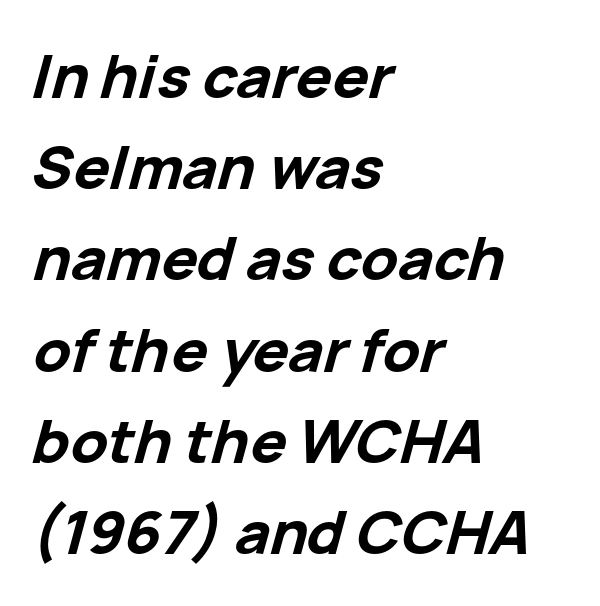
{"italic": "yes", "lean": "right", "slant_degrees": 15, "bold": "yes", "weight": "bold", "width": "normal", "stroke_contrast": "low", "x_height": "medium", "monospaced": "no", "underline": "no", "align": "left", "line_spacing": "normal", "line_spacing_ratio": 1.52, "letter_spacing": "normal", "letter_spacing_em": 0.0, "glyph_px": 60}
